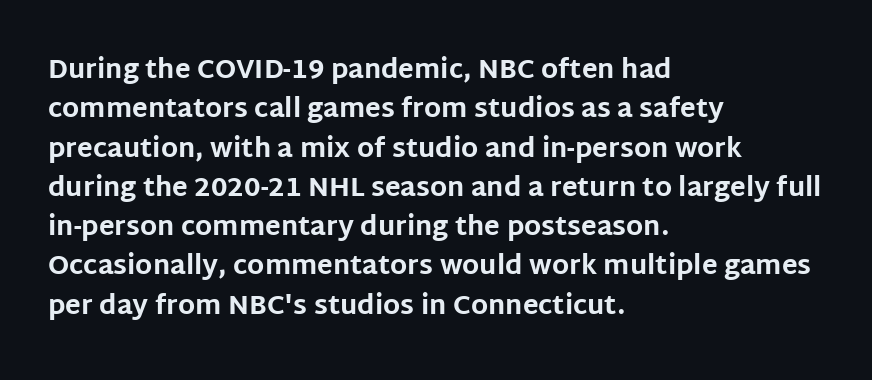
Typeset ragged right — the left edge is the straight one. The passage shown is not underscored anywhere. The lettering stays uniformly vertical, giving the passage a roman look. Short note: letters normally spaced.
